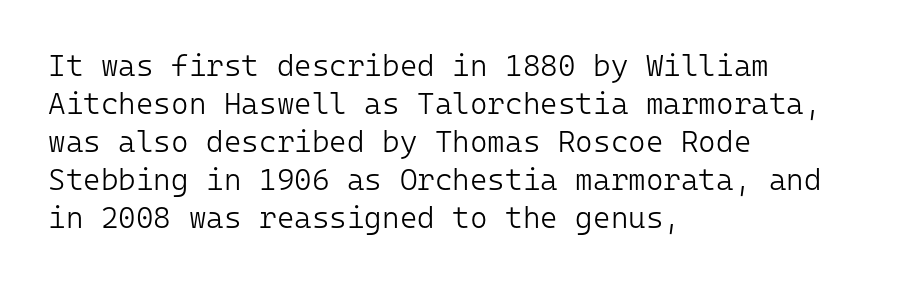
The foot of each line stays bare and open. These lines are set flush left with a ragged right edge. Look at the bottom of the vertical strokes: they stop flat, with no serifs. The rendering uses a moderate line-height, typical for paragraphs. Is the stroke heavy? The answer is a plain regular-or-lighter.
